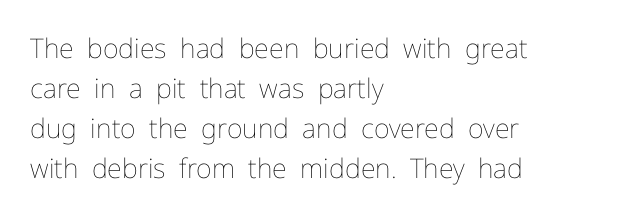
Q: Is the text bold? A: No.
Q: Is the text italic (slanted)? A: No, it is upright.
Q: Is the text underlined? A: No.
Q: How is the paragraph aligned? A: Left-aligned.
Q: Is the spacing between letters normal or unusually wide? A: Normal.
Q: Is the spacing between lines tight, normal or loose? A: Normal.
